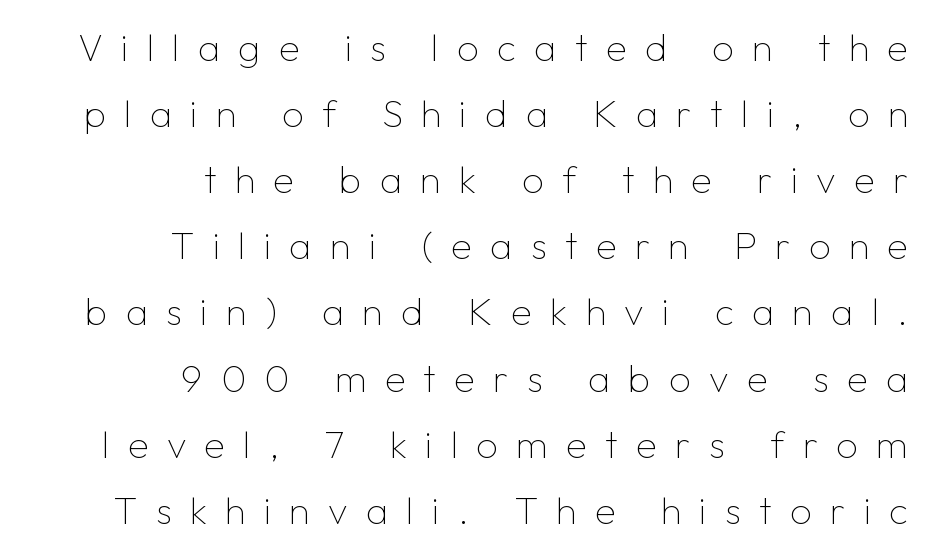
Q: Is the text bold? A: No.
Q: Is the text italic (slanted)? A: No, it is upright.
Q: Is the typeface a serif or a sans-serif typeface? A: Sans-serif.
Q: Is the text underlined? A: No.
Q: How is the paragraph aligned? A: Right-aligned.
Q: Is the spacing between letters normal or unusually wide? A: Unusually wide.
Q: Width (condensed, normal, or wide)? A: Normal.
Q: Stroke contrast? A: Low.
Q: x-height? A: Medium.
Q: Monospaced? A: No.
